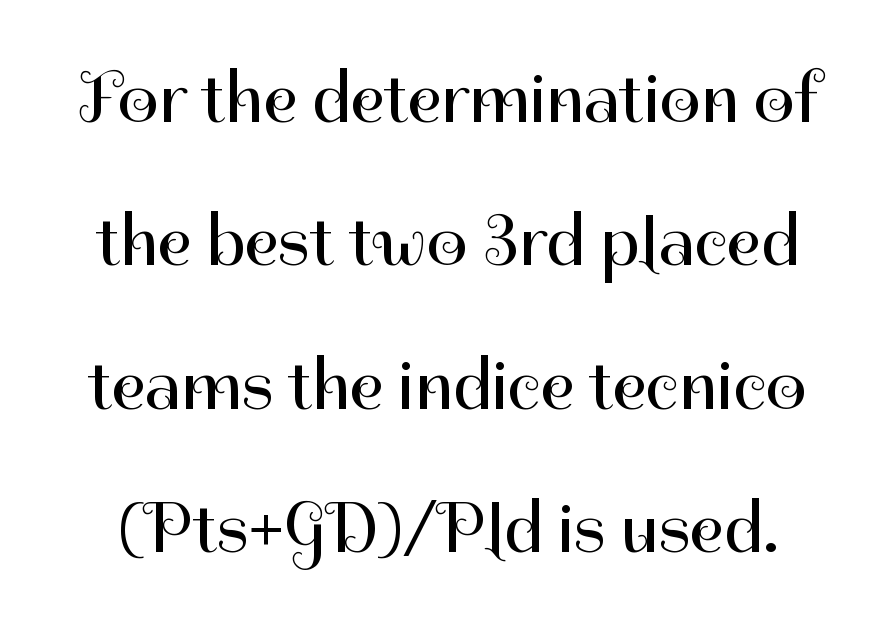
Check under the words: just untouched page. Check where the strokes stop: nothing finishes them off — pure sans. Quick note: not italic, upright. The characters are drawn with everyday or finer stroke widths.
